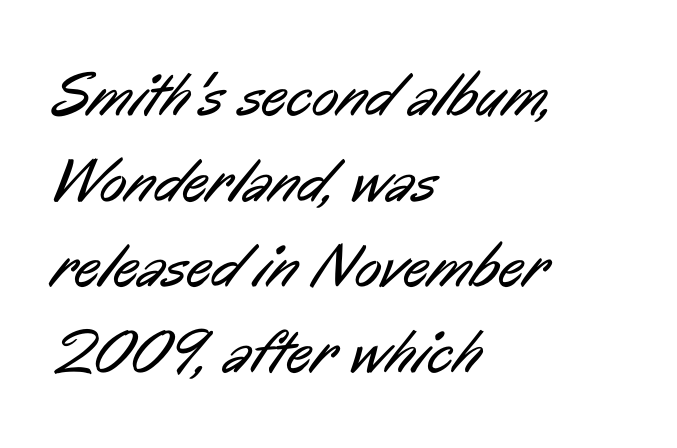
This rendering employs a face without finishing strokes, i.e., a sans-serif. Horizontal bands of white between lines are of average thickness. Plain, unruled lines of type. Horizontal alignment here is leftward, the default for most running prose.
